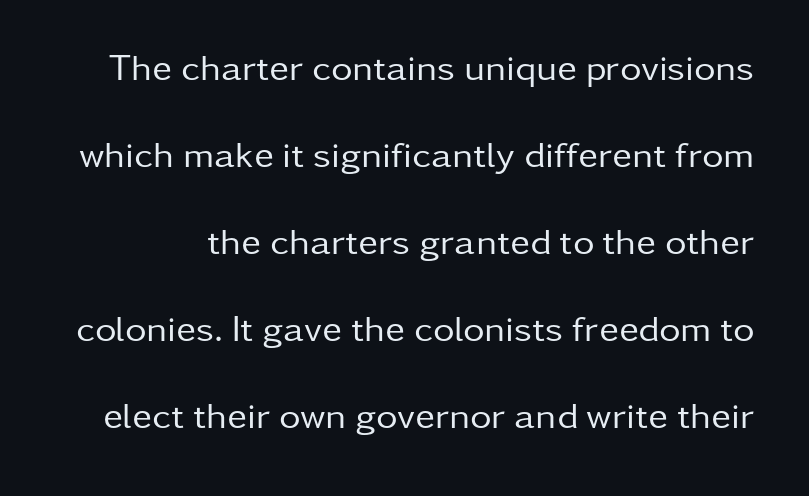
Q: Is the text bold? A: No.
Q: Is the text italic (slanted)? A: No, it is upright.
Q: Is the typeface a serif or a sans-serif typeface? A: Sans-serif.
Q: Is the text underlined? A: No.
Q: Is the spacing between letters normal or unusually wide? A: Normal.
Q: Is the spacing between lines tight, normal or loose? A: Loose.
Q: Width (condensed, normal, or wide)? A: Normal.
Q: Stroke contrast? A: Low.
Q: x-height? A: Medium.
Q: Monospaced? A: No.
